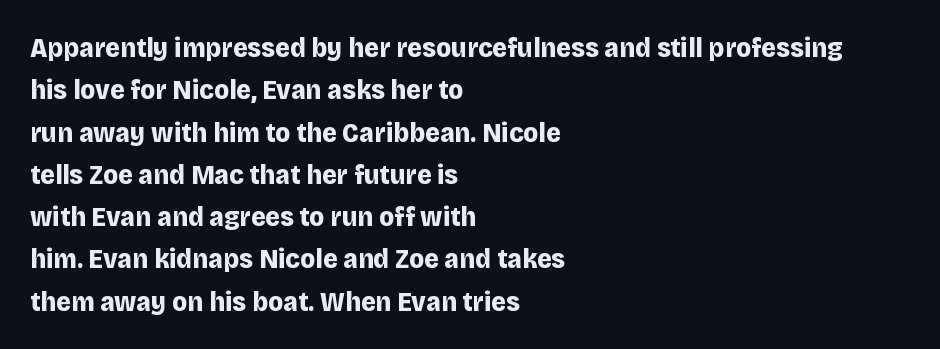
Q: Is the text bold? A: Yes.
Q: Is the text italic (slanted)? A: No, it is upright.
Q: Is the typeface a serif or a sans-serif typeface? A: Sans-serif.
Q: Is the text underlined? A: No.
Q: How is the paragraph aligned? A: Left-aligned.
Q: Is the spacing between letters normal or unusually wide? A: Normal.
Q: Is the spacing between lines tight, normal or loose? A: Normal.
Q: Width (condensed, normal, or wide)? A: Normal.
Q: Stroke contrast? A: Low.
Q: x-height? A: Large.
Q: Monospaced? A: No.
